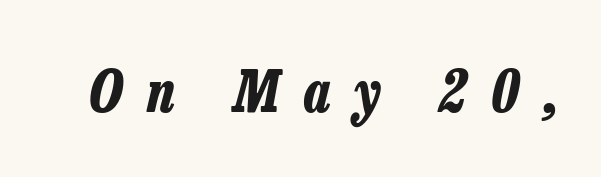
The image shows 57 px bold, condensed type, italic (leaning right); set unusually wide letter spacing (+0.42 em), not underlined; low stroke contrast and a medium x-height.
